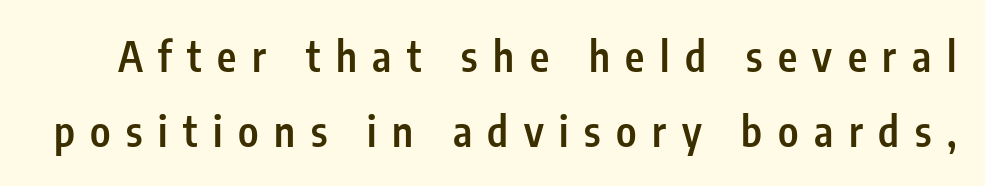
{"serif": "no", "italic": "no", "bold": "semi", "weight": "semibold", "width": "condensed", "stroke_contrast": "low", "x_height": "medium", "monospaced": "no", "underline": "no", "line_spacing_ratio": 1.82, "letter_spacing": "wide", "letter_spacing_em": 0.38, "glyph_px": 41}
